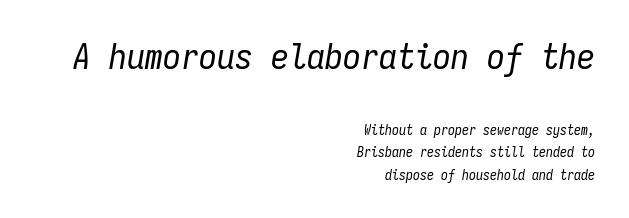
The image shows 36 px regular-weight, condensed type, italic (leaning right), monospaced; set right-aligned, normal line spacing (1.61x), normal letter spacing, not underlined; the first (top) block is 2.57x larger; low stroke contrast and a medium x-height.
